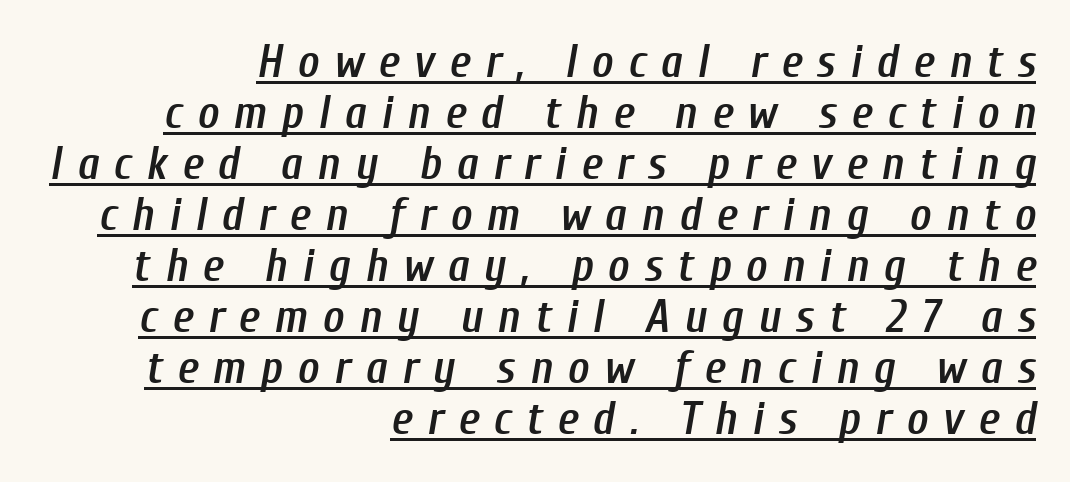
{"italic": "yes", "lean": "right", "slant_degrees": 10, "bold": "semi", "weight": "semibold", "width": "condensed", "stroke_contrast": "low", "x_height": "medium", "monospaced": "no", "underline": "yes", "align": "right", "line_spacing": "tight", "line_spacing_ratio": 1.11, "letter_spacing": "wide", "letter_spacing_em": 0.32, "glyph_px": 46}
